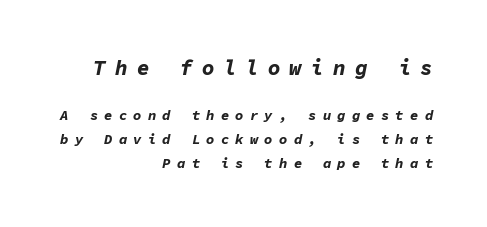
{"italic": "yes", "lean": "right", "slant_degrees": 11, "bold": "yes", "underline": "no", "align": "right", "line_spacing": "normal", "line_spacing_ratio": 1.7, "letter_spacing": "wide", "letter_spacing_em": 0.44, "larger_block": "first", "size_ratio": 1.5, "glyph_px": 21}
